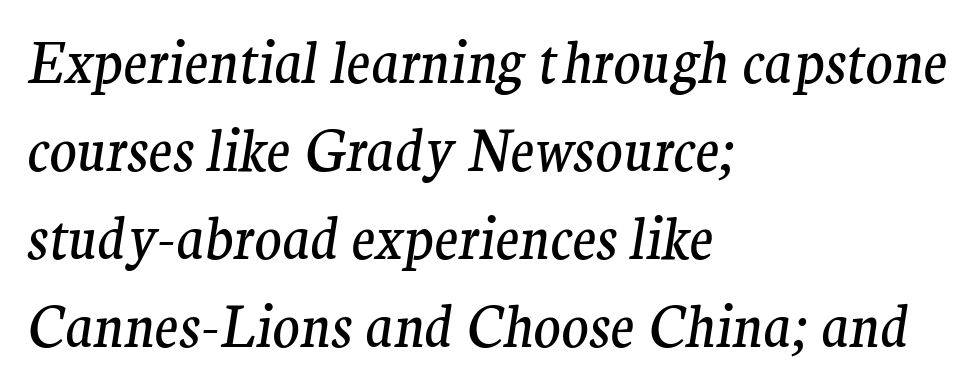
{"serif": "yes", "italic": "yes", "lean": "right", "slant_degrees": 9, "bold": "no", "weight": "regular", "width": "normal", "stroke_contrast": "medium", "x_height": "medium", "monospaced": "no", "underline": "no", "align": "left", "line_spacing": "normal", "line_spacing_ratio": 1.57, "letter_spacing": "normal", "letter_spacing_em": 0.0, "glyph_px": 56}
